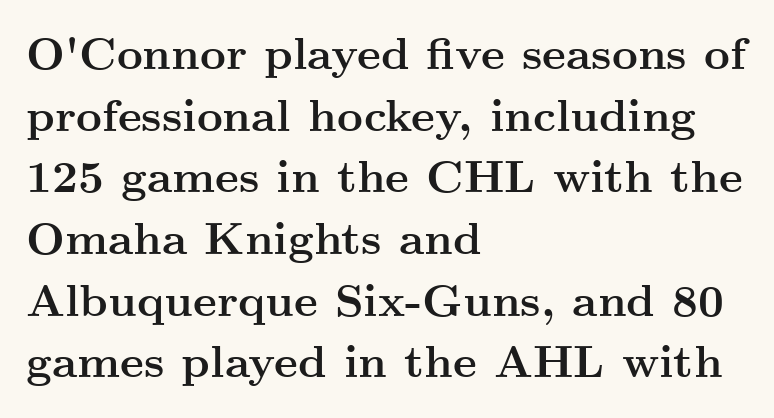
Q: Is the text bold? A: Yes.
Q: Is the text italic (slanted)? A: No, it is upright.
Q: Is the typeface a serif or a sans-serif typeface? A: Serif.
Q: Is the text underlined? A: No.
Q: How is the paragraph aligned? A: Left-aligned.
Q: Is the spacing between letters normal or unusually wide? A: Normal.
Q: Is the spacing between lines tight, normal or loose? A: Normal.
Q: Width (condensed, normal, or wide)? A: Wide.
Q: Stroke contrast? A: Medium.
Q: x-height? A: Small.
Q: Monospaced? A: No.
